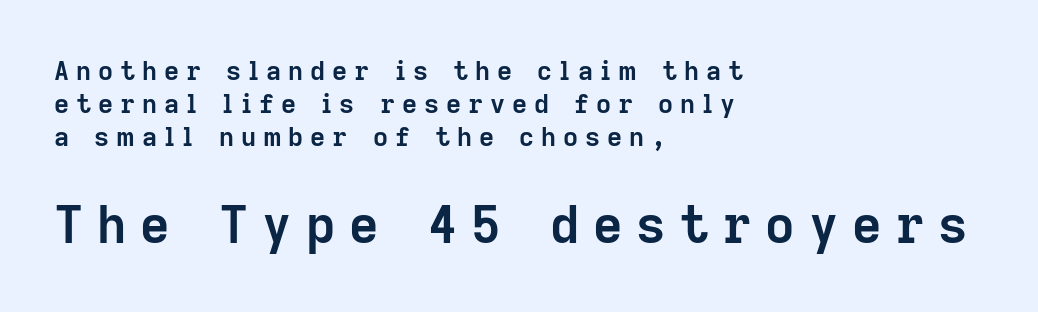
{"serif": "no", "italic": "no", "bold": "yes", "weight": "semibold", "width": "normal", "stroke_contrast": "low", "x_height": "medium", "monospaced": "no", "underline": "no", "align": "left", "line_spacing": "normal", "line_spacing_ratio": 1.26, "letter_spacing": "wide", "letter_spacing_em": 0.27, "larger_block": "second", "size_ratio": 1.96, "glyph_px": 51}
